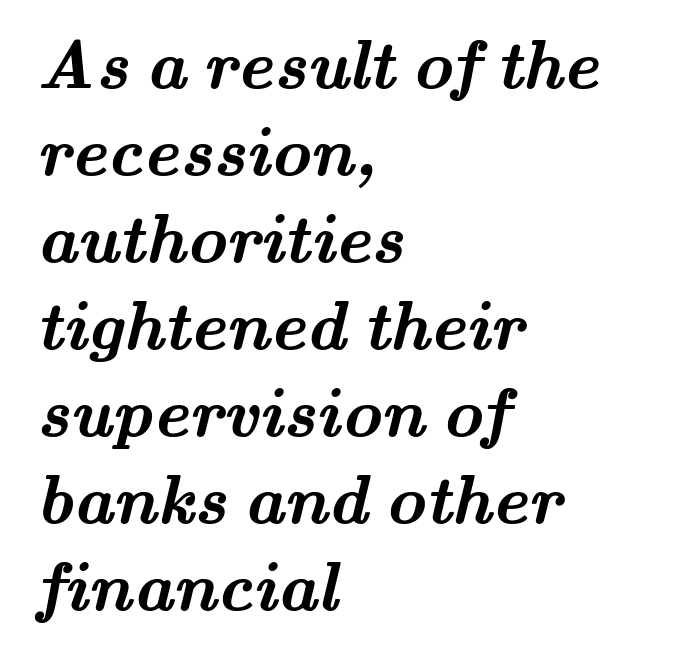
{"serif": "yes", "bold": "yes", "weight": "semibold", "width": "wide", "stroke_contrast": "medium", "x_height": "small", "monospaced": "no", "underline": "no", "align": "left", "line_spacing": "normal", "line_spacing_ratio": 1.28, "letter_spacing": "normal", "letter_spacing_em": 0.0, "glyph_px": 68}
